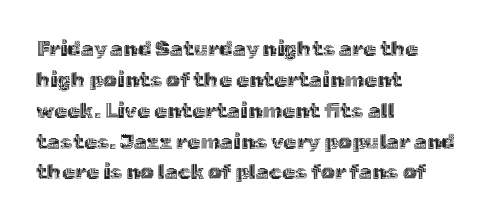
Q: Is the text italic (slanted)? A: No, it is upright.
Q: Is the text underlined? A: No.
Q: How is the paragraph aligned? A: Left-aligned.
Q: Is the spacing between letters normal or unusually wide? A: Normal.
Q: Is the spacing between lines tight, normal or loose? A: Normal.
